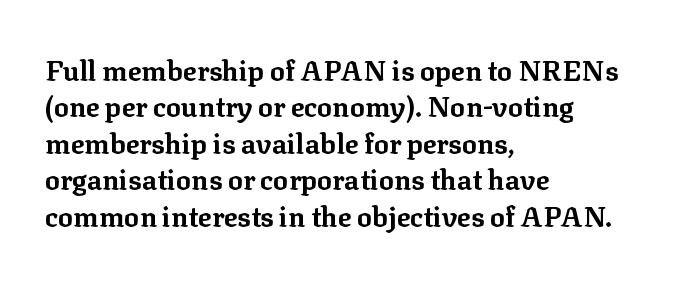
A typesetter would label this face a serif. Only glyphs here, with clear space below each row. The typesetter chose a ragged-right arrangement here. A dark, heavy texture on the line: the type is bold. Line spacing here is normal.
